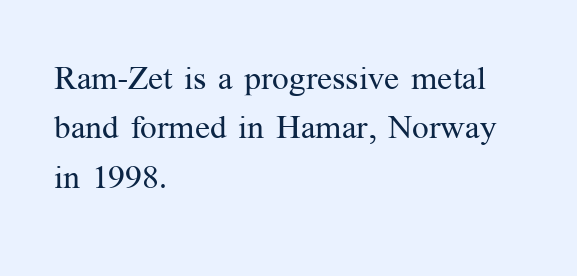
Underline: absent. Standard letterfit; no display-style spreading of the glyphs. A typesetter would mark this as roman, not italic. Is the stroke heavy? The answer is a plain regular-or-lighter. Regarding leading, the lines here are spaced in the standard way.
